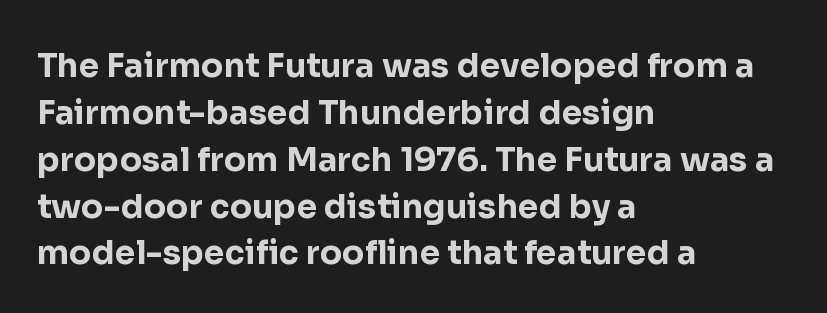
The image shows 33 px bold sans-serif type, upright; set left-aligned, normal line spacing (1.42x), normal letter spacing, not underlined; low stroke contrast and a medium x-height.
